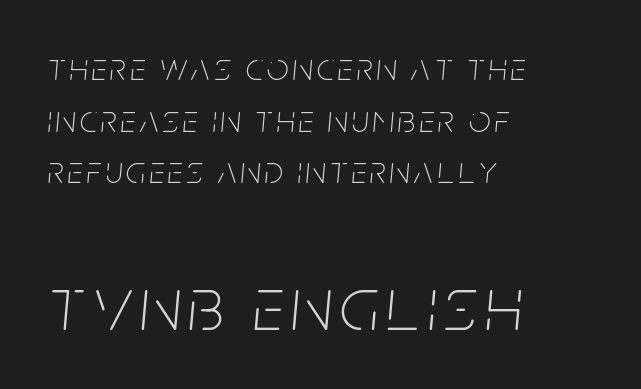
Q: Is the text bold? A: No.
Q: Is the text italic (slanted)? A: Yes, it leans right by about 5 degrees.
Q: Is the text underlined? A: No.
Q: How is the paragraph aligned? A: Left-aligned.
Q: Is the spacing between lines tight, normal or loose? A: Normal.
Q: Which block of text is set in a larger size, the first (top) or the second (bottom)? A: The second (bottom) one.
Q: Width (condensed, normal, or wide)? A: Condensed.
Q: Stroke contrast? A: Low.
Q: x-height? A: Large.
Q: Monospaced? A: No.
